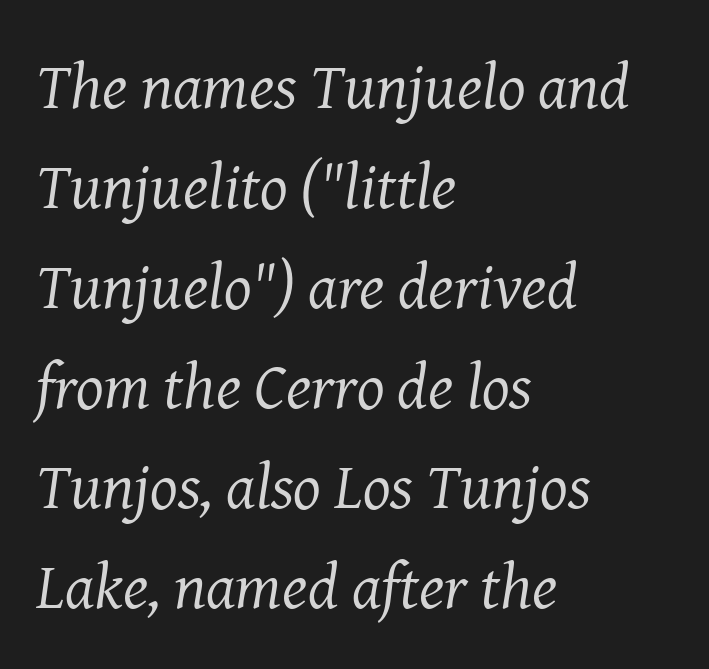
Are there feet on the stems? There are — it's a serif. One glance says typical: line gaps are just what's usual. The font's italic variant was chosen for this text. Each row of text sits above clean, open space. Here the designer chose a conventional face with non-uniform glyph widths.
